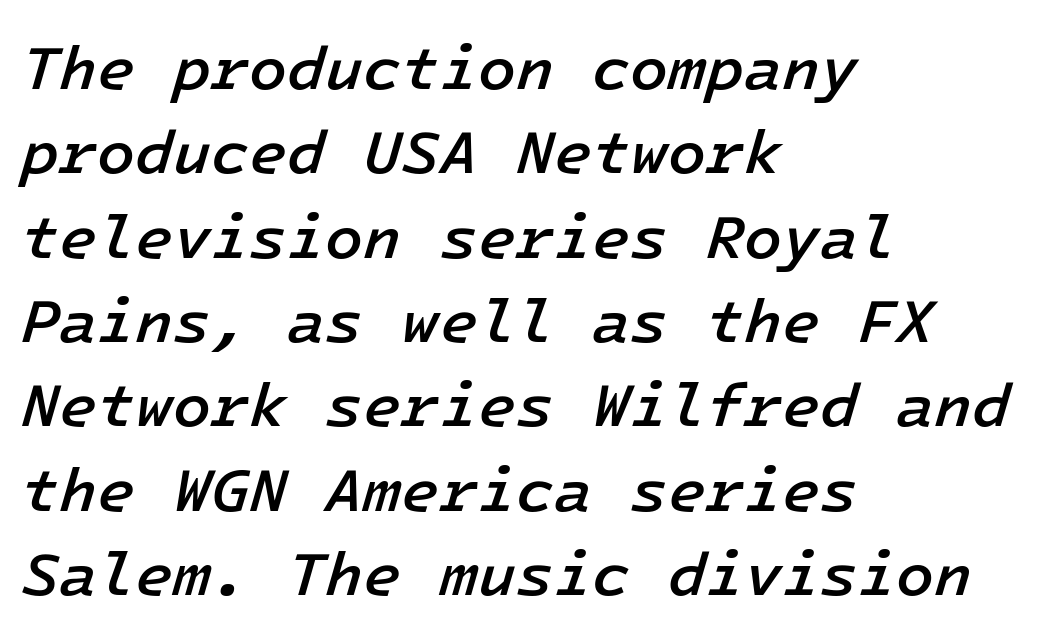
The image shows 62 px semibold type, italic (leaning right); set left-aligned, normal line spacing (1.36x), normal letter spacing, not underlined; low stroke contrast and a medium x-height.
